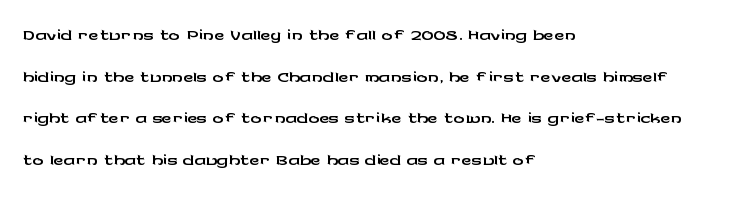
{"serif": "no", "italic": "no", "width": "wide", "stroke_contrast": "low", "x_height": "medium", "monospaced": "no", "underline": "no", "align": "left", "line_spacing": "normal", "line_spacing_ratio": 1.49, "letter_spacing": "normal", "letter_spacing_em": 0.0, "glyph_px": 28}
